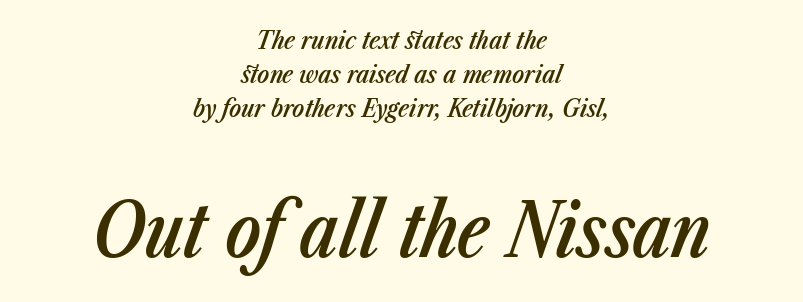
{"italic": "yes", "lean": "right", "slant_degrees": 23, "bold": "semi", "weight": "semibold", "width": "condensed", "stroke_contrast": "low", "x_height": "medium", "monospaced": "no", "underline": "no", "align": "center", "line_spacing": "normal", "line_spacing_ratio": 1.36, "letter_spacing": "normal", "letter_spacing_em": 0.0, "larger_block": "second", "size_ratio": 2.96, "glyph_px": 74}
